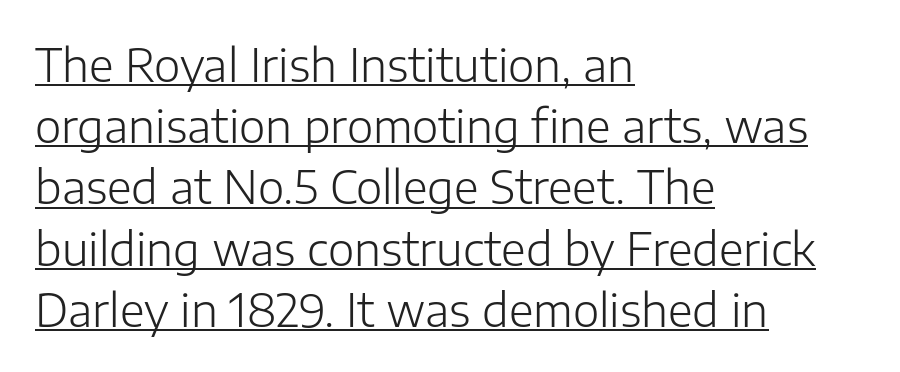
Check where the strokes stop: nothing finishes them off — pure sans. This sample keeps an unexceptional amount of space between lines. A rule runs beneath these lines of type. The ragged edge is on the right, which tells us the setting is flush left. Is this a fixed-width face? No — the glyphs have proportional, varying widths.
